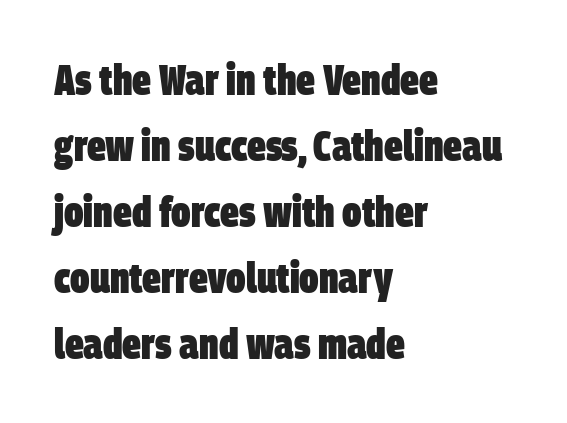
The font family rendered here belongs to the sans-serif group. Heavy-handed strokes throughout: this text is bold. Inter-character spacing is left at the font's built-in metrics. Rows of type keep a routine distance in the vertical direction. Check the space under the baseline: it is left empty. Looks like regular typesetting: each glyph gets only the width it needs.
